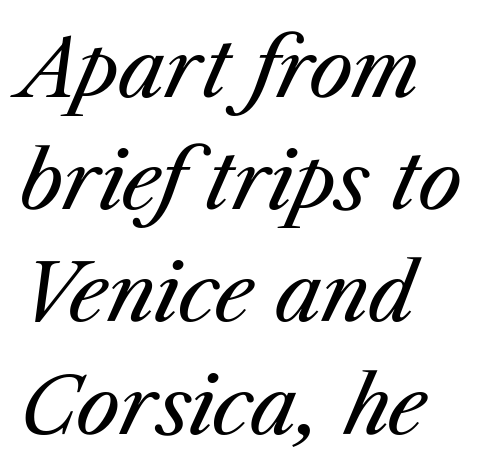
This sample uses an oblique cut, with every glyph tilted off the vertical. Proportional: the letters do not fall into vertical columns. The passage shown stacks its lines at a standard gap. The typesetting does not lean heavy: it is not bold. The face used here is rendered with its standard letterfit. One-word summary of the alignment: left.
